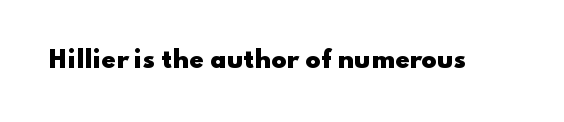
Notice how thick the strokes are: this is what a full bold looks like. In terms of letterspacing, this is plain default setting. The specimen omits any rule beneath the text block's lines. The lettering stays uniformly vertical, giving the passage a roman look.
